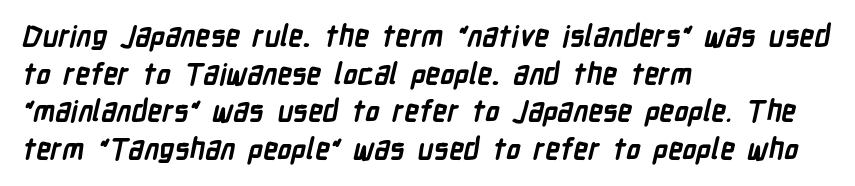
{"serif": "no", "bold": "yes", "weight": "semibold", "width": "condensed", "stroke_contrast": "low", "x_height": "medium", "monospaced": "no", "underline": "no", "align": "left", "line_spacing": "normal", "line_spacing_ratio": 1.3, "letter_spacing": "normal", "letter_spacing_em": 0.0, "glyph_px": 29}
